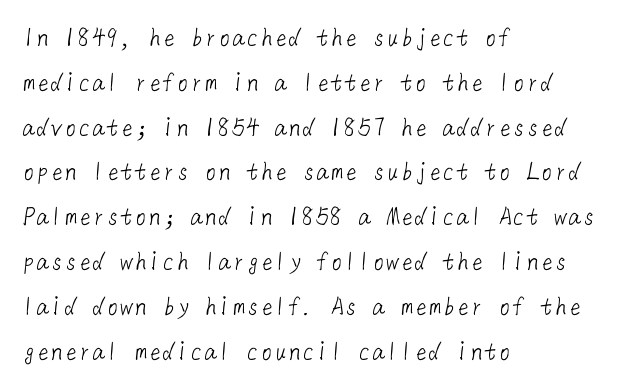
{"serif": "no", "bold": "no", "weight": "light", "width": "normal", "stroke_contrast": "low", "x_height": "medium", "underline": "no", "align": "left", "line_spacing": "normal", "line_spacing_ratio": 1.6, "letter_spacing": "normal", "letter_spacing_em": 0.0, "glyph_px": 28}
